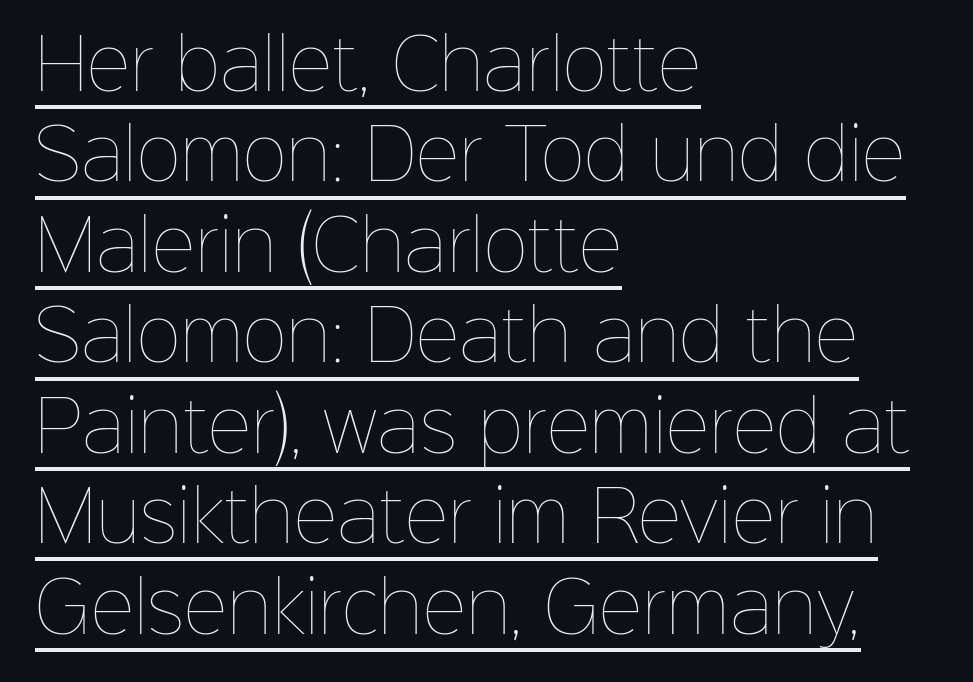
{"italic": "no", "bold": "no", "weight": "thin", "width": "normal", "stroke_contrast": "low", "x_height": "medium", "monospaced": "no", "underline": "yes", "align": "left", "line_spacing": "normal", "line_spacing_ratio": 1.33, "letter_spacing": "normal", "letter_spacing_em": 0.0, "glyph_px": 68}
